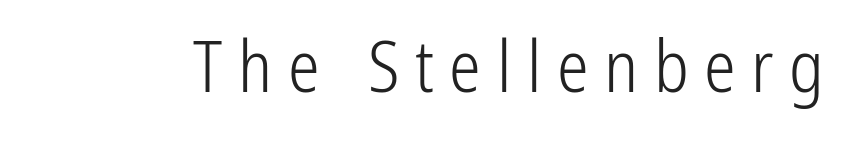
{"serif": "no", "italic": "no", "bold": "no", "weight": "light", "width": "condensed", "stroke_contrast": "low", "x_height": "medium", "monospaced": "no", "underline": "no", "letter_spacing": "wide", "letter_spacing_em": 0.22, "glyph_px": 71}
